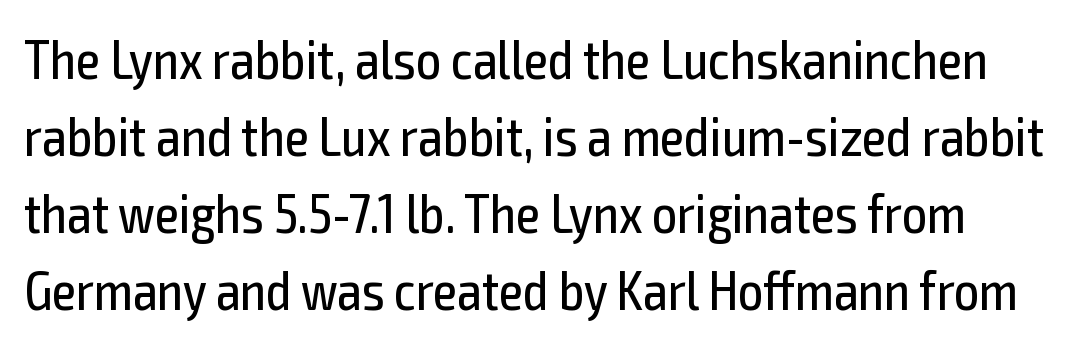
The image shows 55 px regular-weight, condensed sans-serif type, upright; set normal line spacing (1.4x), normal letter spacing, not underlined; a medium x-height.
